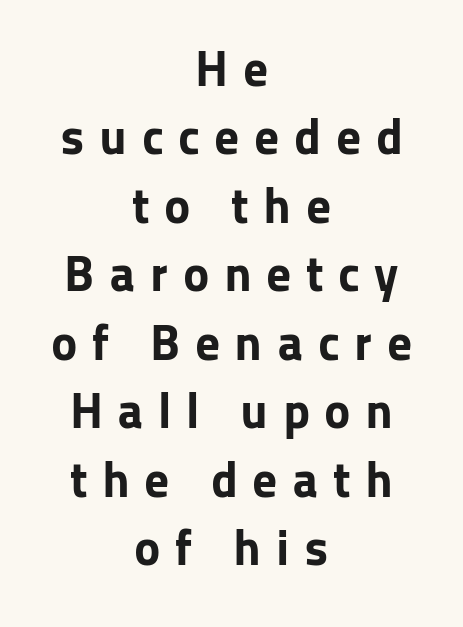
What kind of face is this? One without serifs — a sans. Nope, not italic — everything's standing straight. The characters look thick and weighty, a clear bold. Characters follow at a spacing far wider than the type designer built in.
